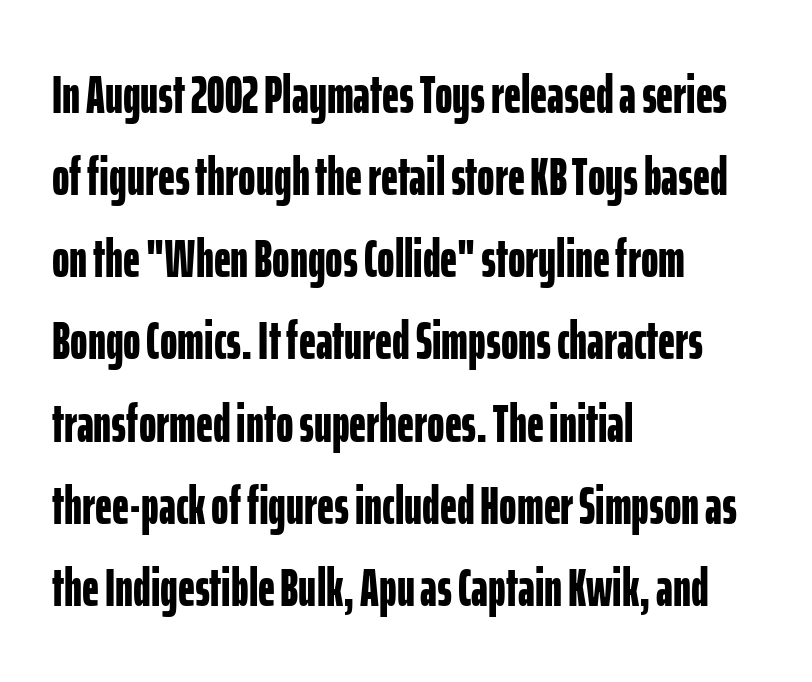
Q: Is the text bold? A: Yes.
Q: Is the text italic (slanted)? A: No, it is upright.
Q: Is the typeface a serif or a sans-serif typeface? A: Sans-serif.
Q: Is the text underlined? A: No.
Q: How is the paragraph aligned? A: Left-aligned.
Q: Is the spacing between letters normal or unusually wide? A: Normal.
Q: Is the spacing between lines tight, normal or loose? A: Normal.
Q: Width (condensed, normal, or wide)? A: Condensed.
Q: Stroke contrast? A: Low.
Q: x-height? A: Medium.
Q: Monospaced? A: No.
